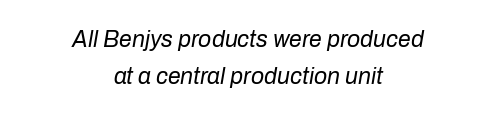
A light-to-regular cut is what we see here. Anything drawn beneath the words? Only blank space. The whole block is typeset with a tilt. Does extra space separate the letters? No, they use regular spacing. In CSS terms this would be text-align: center.
